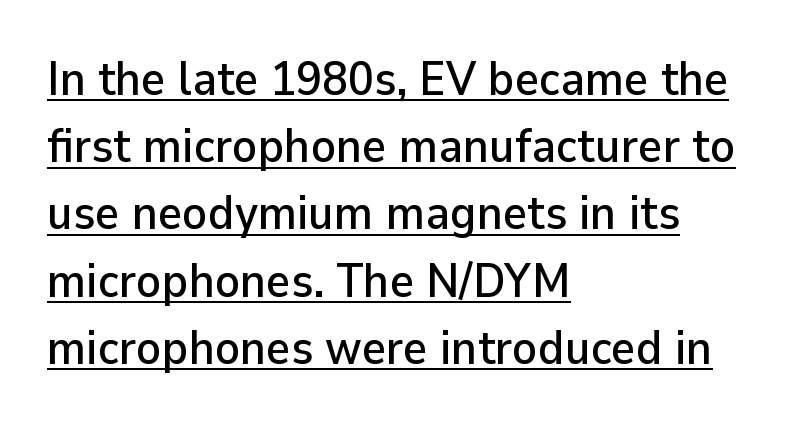
The image shows 47 px sans-serif type, upright; set left-aligned, normal line spacing (1.43x), normal letter spacing, underlined; low stroke contrast and a medium x-height.
